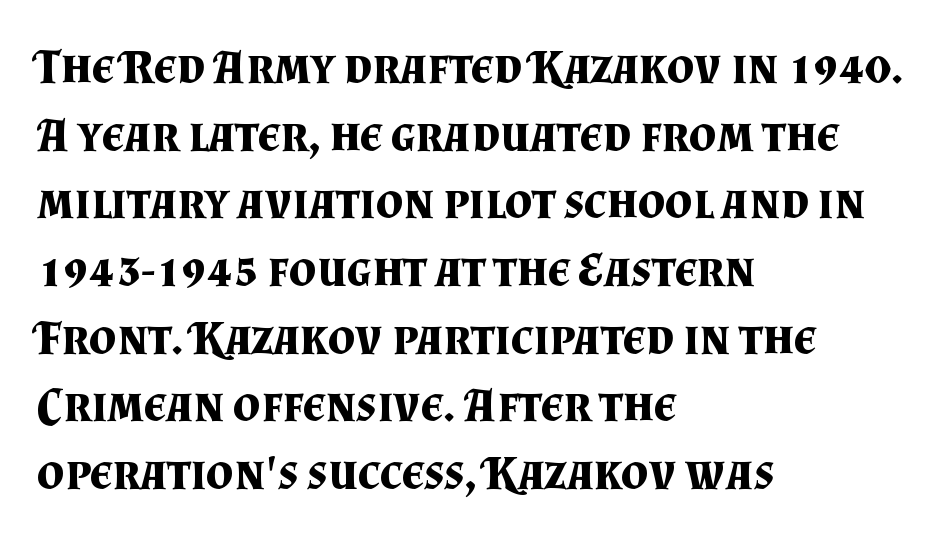
These lines are rendered in a variable-pitch font. Whoever set this chose a conventional vertical rhythm. Do the letters lean? They stand straight. Left-aligned paragraph, ragged on the right.
